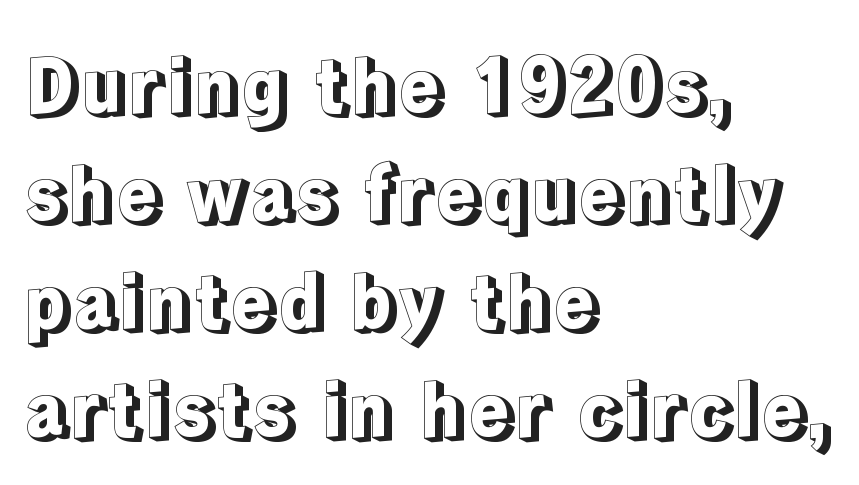
{"italic": "no", "width": "normal", "x_height": "medium", "monospaced": "no", "underline": "no", "align": "left", "line_spacing": "normal", "line_spacing_ratio": 1.42, "letter_spacing": "normal", "letter_spacing_em": 0.0, "glyph_px": 76}
